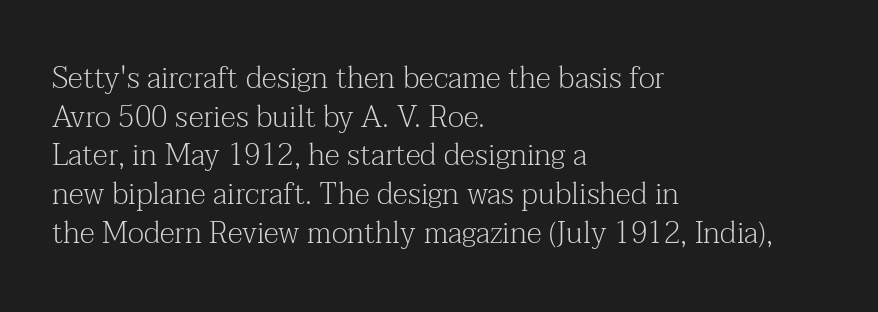
{"serif": "yes", "italic": "no", "bold": "no", "weight": "light", "width": "normal", "stroke_contrast": "medium", "x_height": "medium", "monospaced": "no", "underline": "no", "align": "left", "line_spacing": "normal", "line_spacing_ratio": 1.29, "letter_spacing": "normal", "letter_spacing_em": 0.0, "glyph_px": 30}
